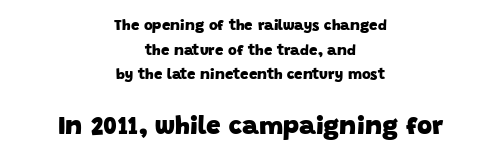
{"bold": "yes", "underline": "no", "align": "center", "line_spacing": "normal", "line_spacing_ratio": 1.65, "letter_spacing": "normal", "letter_spacing_em": 0.0, "larger_block": "second", "size_ratio": 1.73, "glyph_px": 26}
